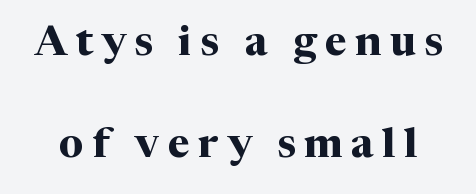
The image shows 42 px bold serif type, upright; set loose line spacing (2.44x), unusually wide letter spacing (+0.2 em), not underlined; medium stroke contrast and a medium x-height.
